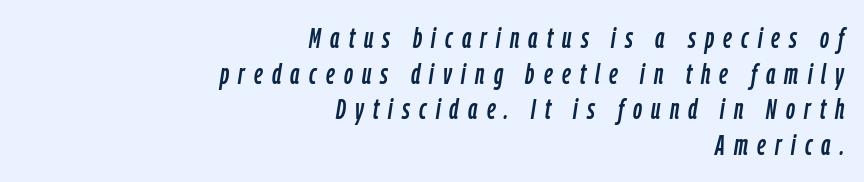
Descender tails drop into unmarked territory. This rendering uses right alignment, leaving the left contour irregular. Do the characters align in a grid? No, the font is proportional. Loose tracking; the words dissolve into strings of separated letters.
